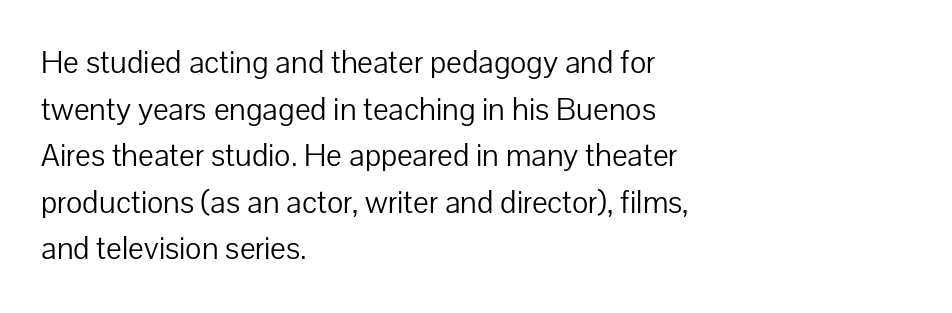
The image shows 33 px light sans-serif type, upright; set left-aligned, normal line spacing (1.41x), normal letter spacing, not underlined; low stroke contrast and a medium x-height.
